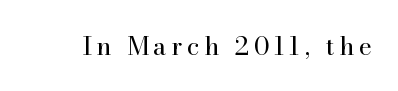
{"italic": "no", "bold": "no", "underline": "no", "glyph_px": 25}
